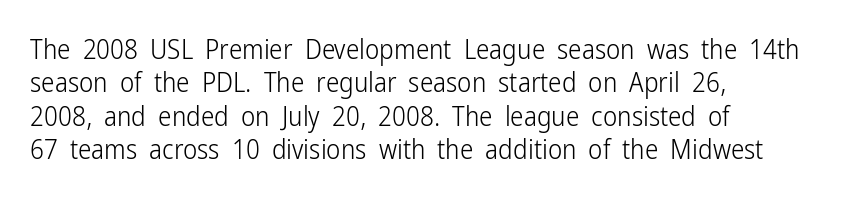
{"italic": "no", "bold": "no", "underline": "no", "align": "left", "line_spacing_ratio": 1.24, "letter_spacing": "normal", "letter_spacing_em": 0.0, "glyph_px": 27}
